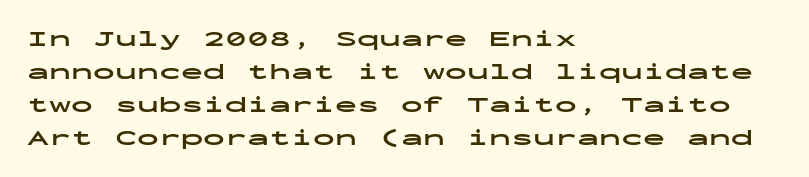
{"italic": "no", "bold": "yes", "underline": "no", "align": "left", "line_spacing": "normal", "line_spacing_ratio": 1.5, "letter_spacing": "normal", "letter_spacing_em": 0.0, "glyph_px": 22}
